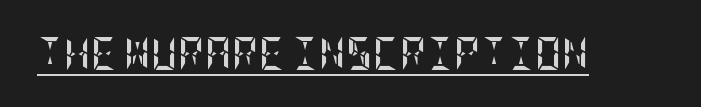
Q: Is the text bold? A: Yes.
Q: Is the text italic (slanted)? A: No, it is upright.
Q: Is the text underlined? A: Yes.
Q: Is the spacing between letters normal or unusually wide? A: Normal.
Q: Width (condensed, normal, or wide)? A: Condensed.
Q: Stroke contrast? A: Low.
Q: x-height? A: Large.
